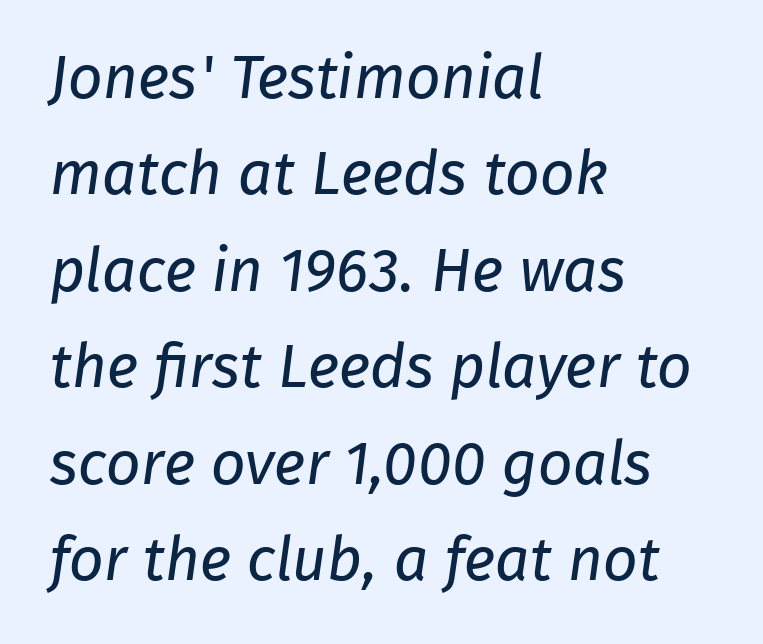
Q: Is the text bold? A: No.
Q: Is the typeface a serif or a sans-serif typeface? A: Sans-serif.
Q: Is the text underlined? A: No.
Q: How is the paragraph aligned? A: Left-aligned.
Q: Is the spacing between letters normal or unusually wide? A: Normal.
Q: Is the spacing between lines tight, normal or loose? A: Normal.
Q: Width (condensed, normal, or wide)? A: Normal.
Q: Stroke contrast? A: Low.
Q: x-height? A: Medium.
Q: Monospaced? A: No.
